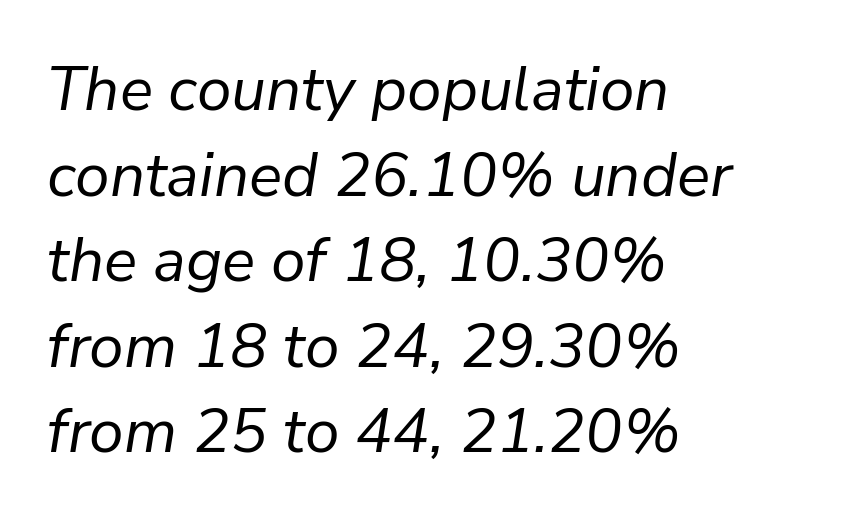
{"italic": "yes", "lean": "right", "slant_degrees": 9, "bold": "no", "weight": "regular", "width": "normal", "stroke_contrast": "low", "x_height": "medium", "monospaced": "no", "underline": "no", "align": "left", "line_spacing": "normal", "line_spacing_ratio": 1.38, "letter_spacing": "normal", "letter_spacing_em": 0.0, "glyph_px": 62}
